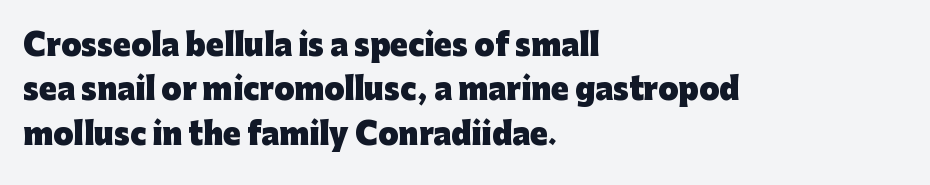
The image shows 29 px heavy sans-serif type, upright; set left-aligned, normal line spacing (1.53x), normal letter spacing, not underlined; low stroke contrast and a medium x-height.
